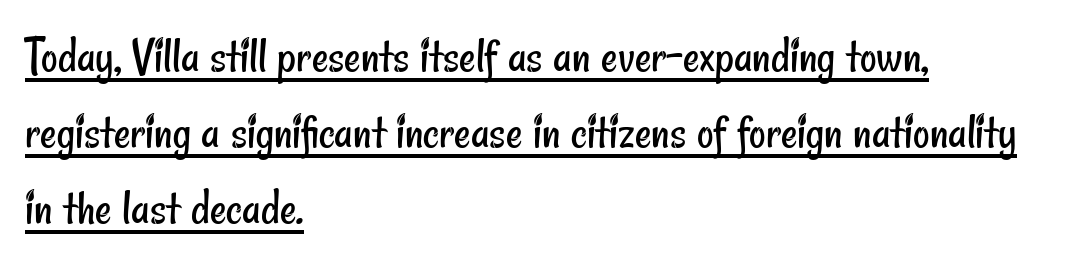
Q: Is the text bold? A: No.
Q: Is the typeface a serif or a sans-serif typeface? A: Sans-serif.
Q: Is the text underlined? A: Yes.
Q: How is the paragraph aligned? A: Left-aligned.
Q: Is the spacing between letters normal or unusually wide? A: Normal.
Q: Is the spacing between lines tight, normal or loose? A: Normal.
Q: Width (condensed, normal, or wide)? A: Condensed.
Q: Stroke contrast? A: Low.
Q: x-height? A: Small.
Q: Monospaced? A: No.
